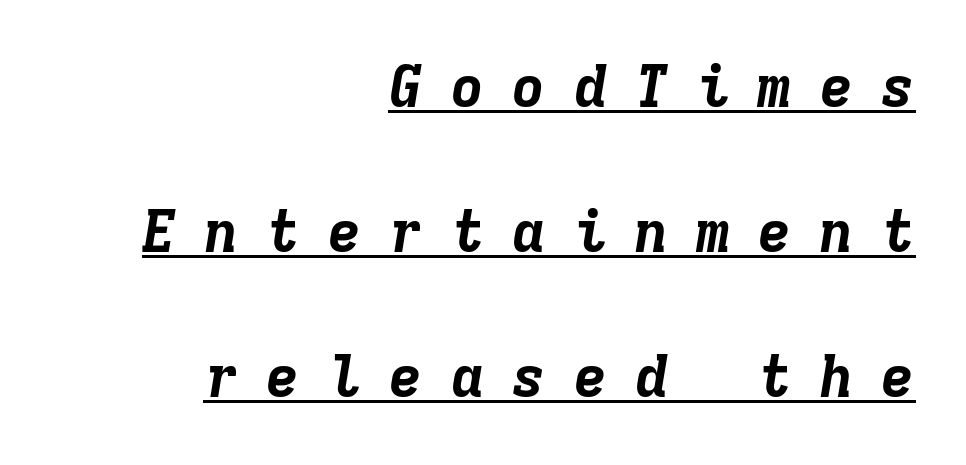
The space between consecutive lines is lavish. The face used here is rendered with a markedly widened letterfit. The typesetting leans heavy: a genuine bold. The sample's only ornament is a line tracing under the words.
